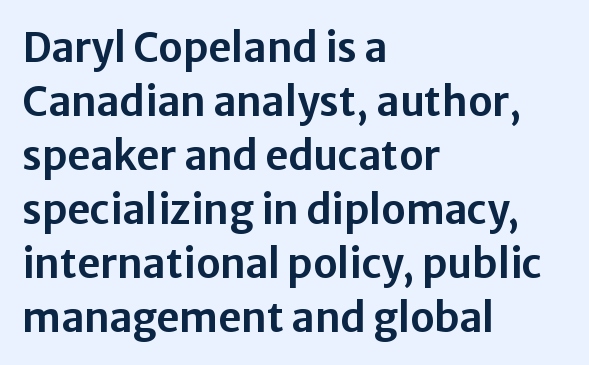
The rendering uses a moderate line-height, typical for paragraphs. Nobody touched the tracking dial on this one. These lines are rendered in a variable-pitch font. Unlike italic type, these characters show no tilt at all. Horizontally, the lines are justified to the leading edge only. Stroke terminals: plain, sans-serif.
